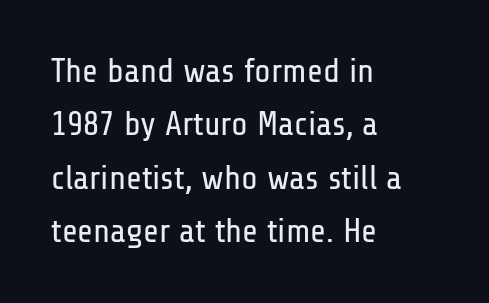
The image shows 34 px regular-weight, condensed sans-serif type, upright; set left-aligned, normal line spacing (1.57x), normal letter spacing, not underlined; low stroke contrast and a medium x-height.
